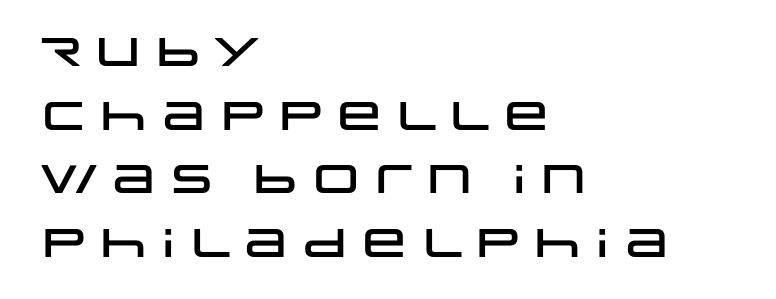
{"serif": "no", "italic": "no", "width": "wide", "stroke_contrast": "low", "x_height": "large", "monospaced": "no", "underline": "no", "align": "left", "line_spacing": "normal", "line_spacing_ratio": 1.59, "letter_spacing": "normal", "letter_spacing_em": 0.0, "glyph_px": 40}
